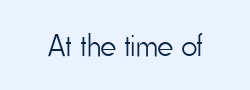
Q: Is the text bold? A: No.
Q: Is the text italic (slanted)? A: No, it is upright.
Q: Is the typeface a serif or a sans-serif typeface? A: Sans-serif.
Q: Is the text underlined? A: No.
Q: Is the spacing between letters normal or unusually wide? A: Normal.
Q: Width (condensed, normal, or wide)? A: Condensed.
Q: Stroke contrast? A: Low.
Q: x-height? A: Small.
Q: Monospaced? A: No.
